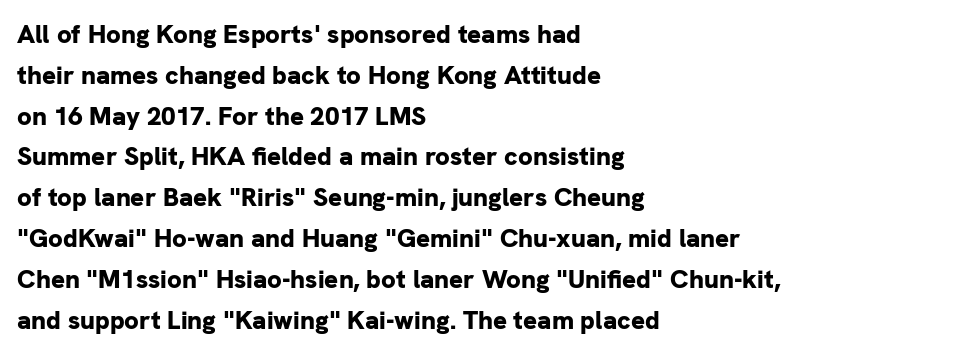
Q: Is the text bold? A: Yes.
Q: Is the text italic (slanted)? A: No, it is upright.
Q: Is the text underlined? A: No.
Q: How is the paragraph aligned? A: Left-aligned.
Q: Is the spacing between letters normal or unusually wide? A: Normal.
Q: Is the spacing between lines tight, normal or loose? A: Normal.
